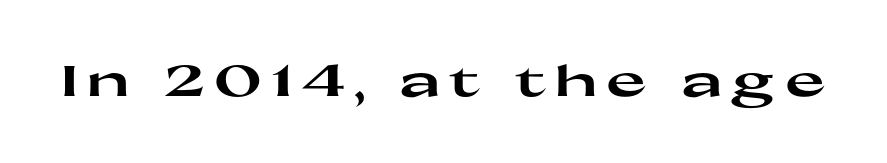
{"serif": "no", "italic": "no", "bold": "yes", "weight": "heavy", "width": "wide", "stroke_contrast": "high", "x_height": "medium", "monospaced": "no", "underline": "no", "letter_spacing": "wide", "letter_spacing_em": 0.2, "glyph_px": 43}
